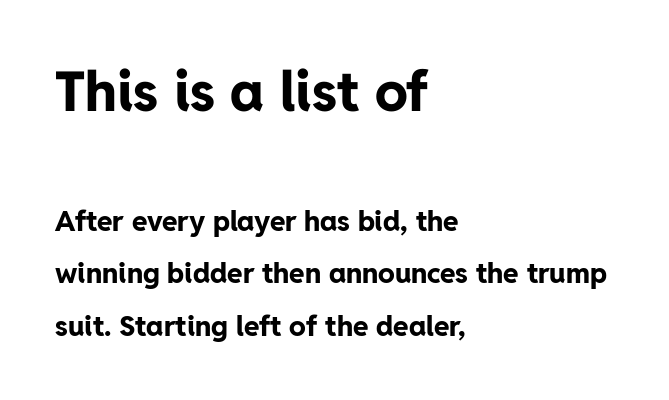
{"serif": "no", "italic": "no", "bold": "yes", "weight": "bold", "width": "normal", "stroke_contrast": "low", "x_height": "medium", "monospaced": "no", "underline": "no", "align": "left", "line_spacing_ratio": 1.87, "letter_spacing": "normal", "letter_spacing_em": 0.0, "larger_block": "first", "size_ratio": 1.96, "glyph_px": 55}
